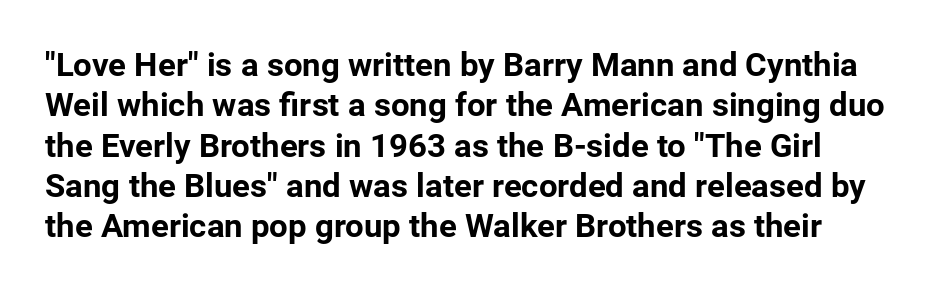
Plain, unruled lines of type. This sample has the flowing, uneven cadence of proportional lettering. Plenty of ink on the page — the face is bold. Observe the absence of serifs on each vertical stroke in this sample. Inter-character spacing is left at the font's built-in metrics. When letters stand straight like this, we call the style roman or upright.
